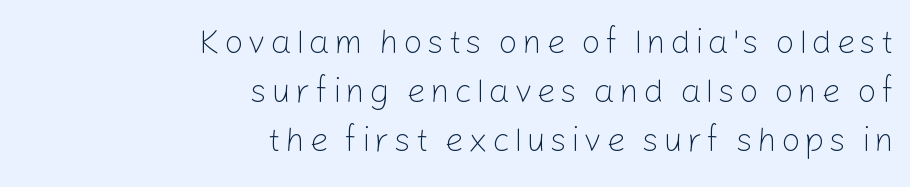
Q: Is the text bold? A: No.
Q: Is the text italic (slanted)? A: No, it is upright.
Q: Is the typeface a serif or a sans-serif typeface? A: Sans-serif.
Q: Is the text underlined? A: No.
Q: How is the paragraph aligned? A: Right-aligned.
Q: Is the spacing between lines tight, normal or loose? A: Normal.
Q: Width (condensed, normal, or wide)? A: Normal.
Q: Stroke contrast? A: Low.
Q: x-height? A: Medium.
Q: Monospaced? A: No.
